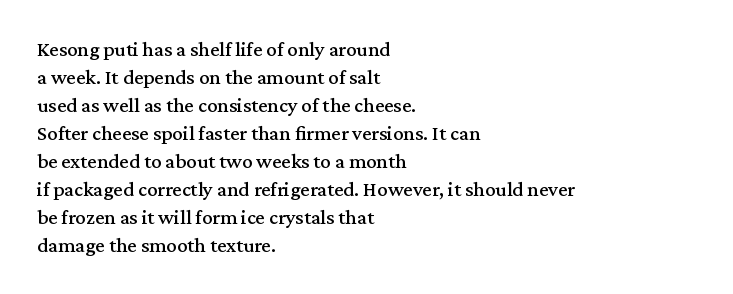
If you measured baseline to baseline, you'd find a middling distance. Descenders are the only things crossing below the line. The lines in this sample share a left origin and differ only in where they stop. Letter spacing: default. Quick note: not italic, upright.
